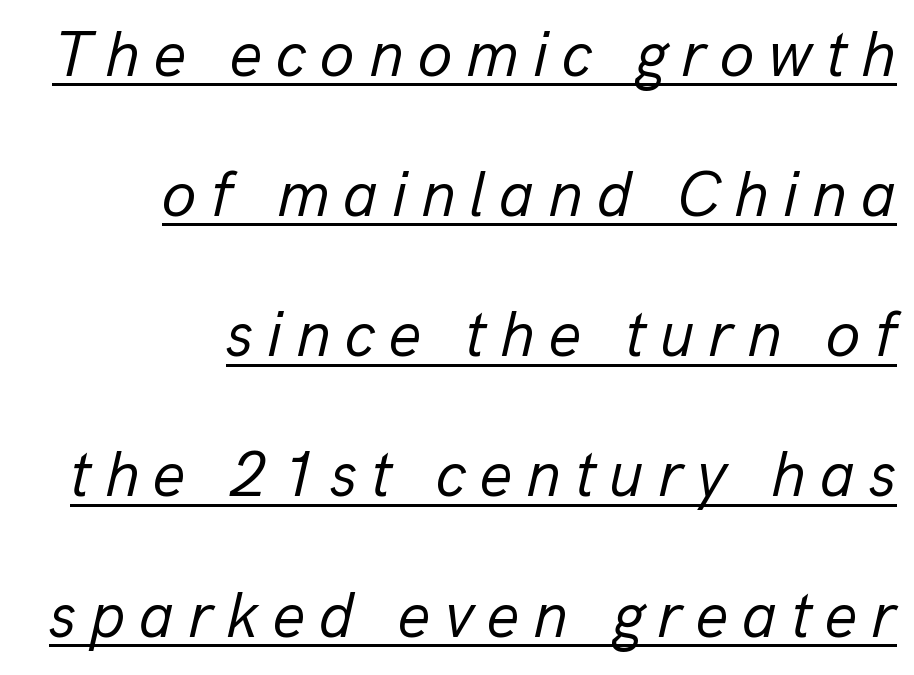
The image shows 64 px regular-weight type, italic (leaning right); set right-aligned, loose line spacing (2.19x), unusually wide letter spacing (+0.21 em), underlined; low stroke contrast and a medium x-height.
